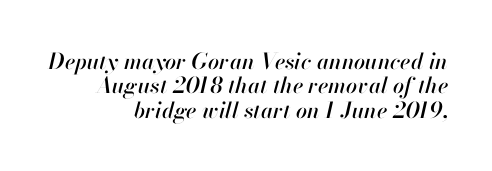
Q: Is the text italic (slanted)? A: Yes, it leans right by about 13 degrees.
Q: Is the text underlined? A: No.
Q: How is the paragraph aligned? A: Right-aligned.
Q: Is the spacing between letters normal or unusually wide? A: Normal.
Q: Is the spacing between lines tight, normal or loose? A: Tight.
